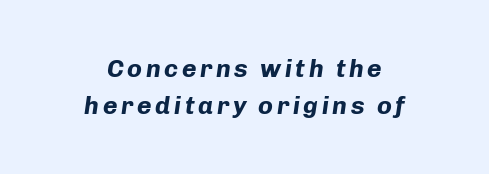
Q: Is the text bold? A: Yes.
Q: Is the text italic (slanted)? A: Yes, it leans right by about 8 degrees.
Q: Is the text underlined? A: No.
Q: How is the paragraph aligned? A: Centered.
Q: Is the spacing between lines tight, normal or loose? A: Normal.
